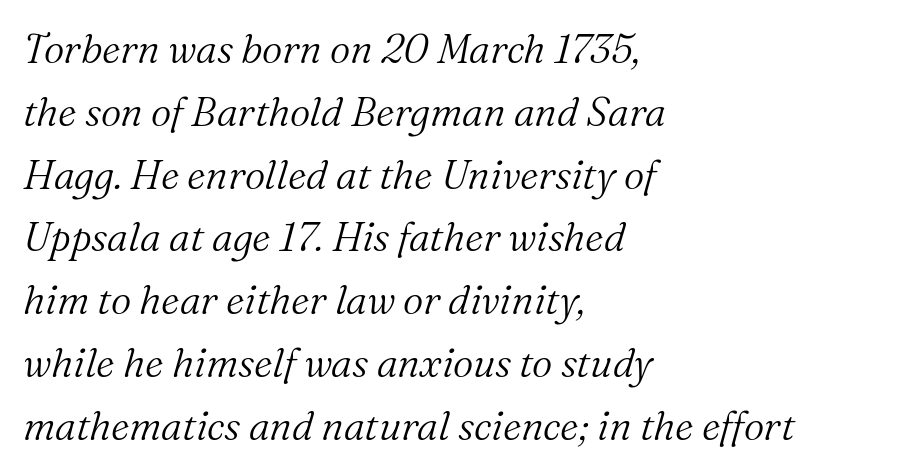
Font category for this specimen: serif. No word sits above an underline. Notice how the passage keeps a crisp vertical edge on the left only. A typesetter would mark this as italic. Quick note: interline space is typical.
